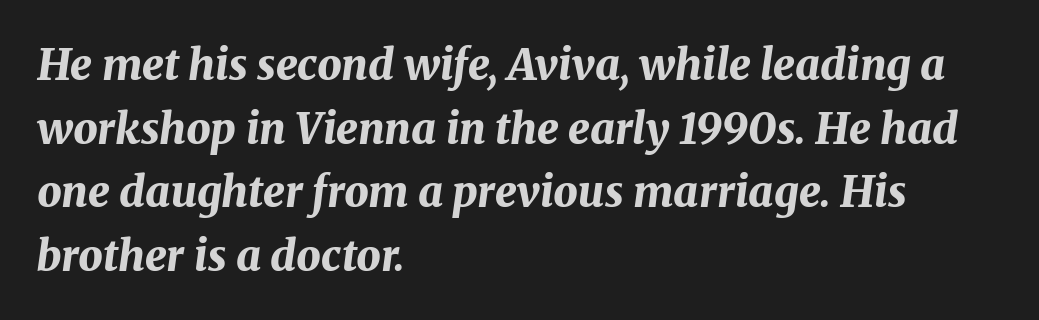
These lines are set flush left with a ragged right edge. The face used here is rendered with its standard letterfit. The letters are bold, with thick, heavy strokes. Vertically, the passage feels balanced, rows spaced as you'd expect. This rendering features lettering with no underline.
